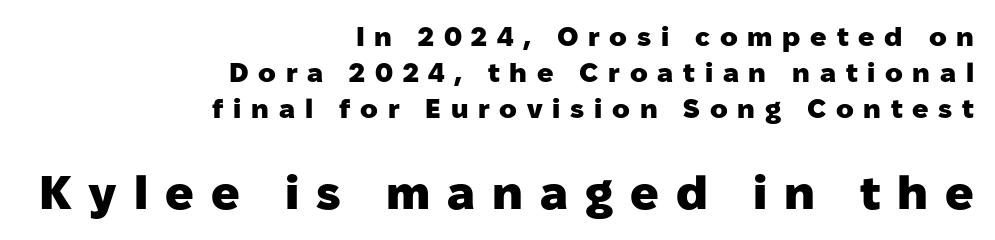
Interline gaps are of average width in this sample. Only glyphs here, with clear space below each row. The characters look thick and weighty, a clear bold. Note the varied advance widths — an 'i' is clearly narrower than an 'm'. The letters in the lower block stand taller than those in the block above. Letterform terminals end flat and unadorned throughout the passage.
